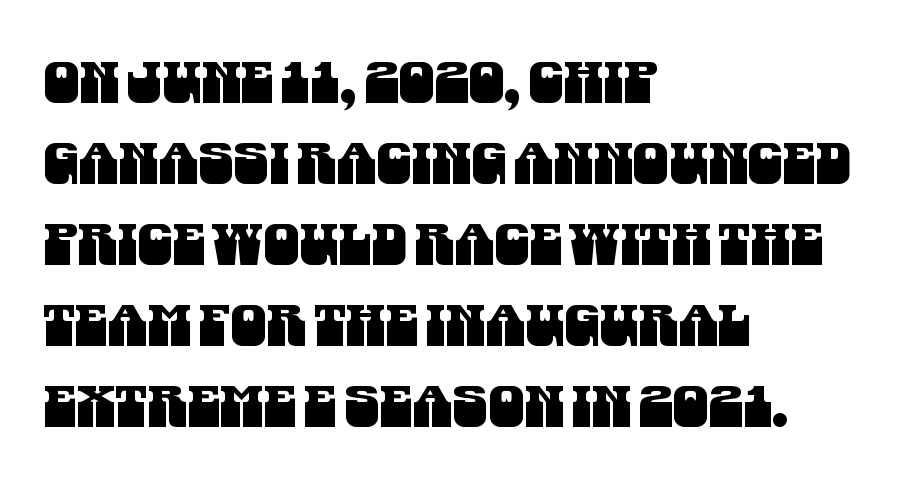
The image shows 57 px condensed sans-serif type; set left-aligned, normal line spacing (1.42x), normal letter spacing, not underlined; medium stroke contrast and a large x-height.
